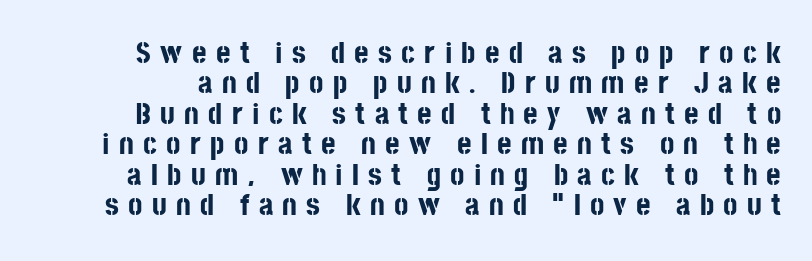
This sample has the flowing, uneven cadence of proportional lettering. Tightly led — the rows are bunched. Typographic density is high because the face is bold. You could only call the tracking loose — the letters float apart.
